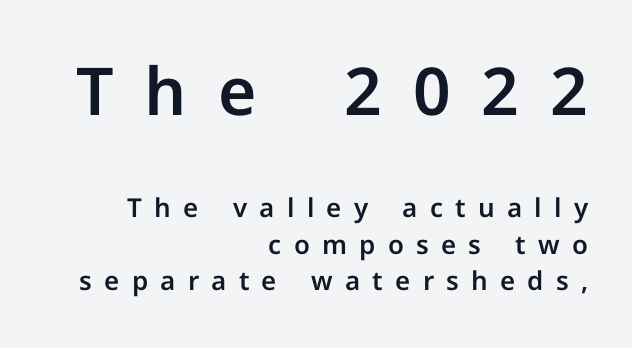
The image shows 66 px sans-serif type, upright; set right-aligned, normal line spacing (1.4x), unusually wide letter spacing (+0.47 em), not underlined; the first (top) block is 2.54x larger; low stroke contrast and a medium x-height.
